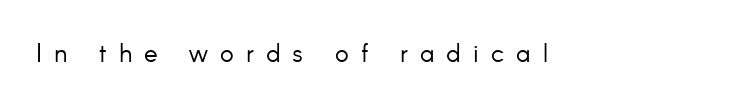
The image shows 26 px text type, upright; set unusually wide letter spacing (+0.46 em), not underlined.
